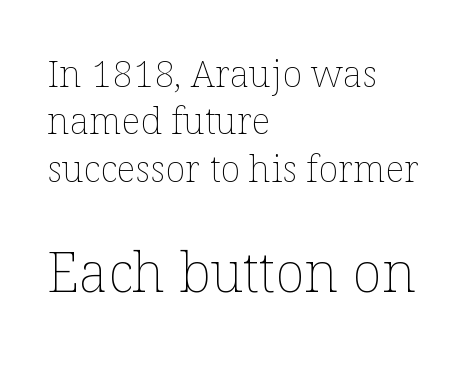
{"italic": "no", "bold": "no", "weight": "thin", "width": "normal", "stroke_contrast": "low", "x_height": "medium", "monospaced": "no", "underline": "no", "align": "left", "line_spacing": "normal", "line_spacing_ratio": 1.28, "letter_spacing": "normal", "letter_spacing_em": 0.0, "larger_block": "second", "size_ratio": 1.49, "glyph_px": 55}
